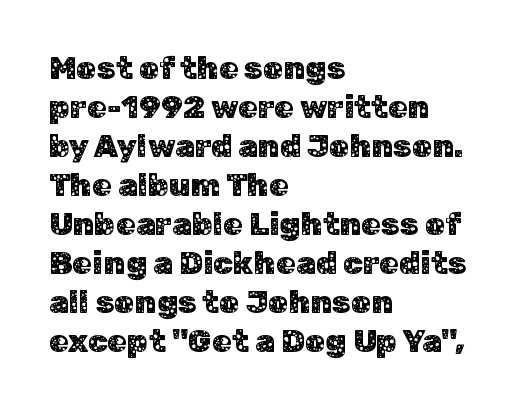
The image shows 32 px sans-serif type, upright; set left-aligned, line spacing 1.22x, normal letter spacing, not underlined; low stroke contrast and a medium x-height.
